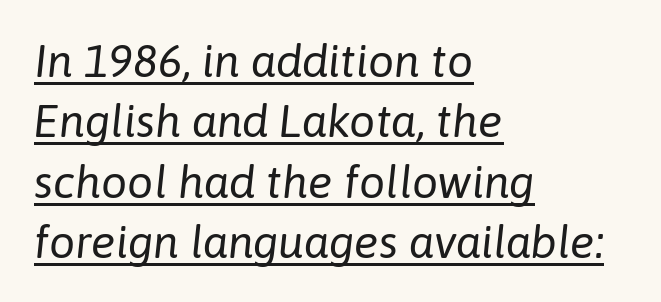
The image shows 46 px regular-weight type, italic (leaning right); set left-aligned, normal line spacing (1.31x), normal letter spacing, underlined; low stroke contrast and a medium x-height.
